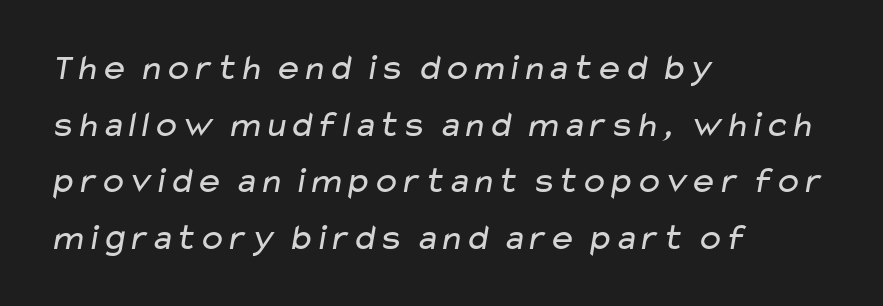
The image shows 37 px regular-weight, wide sans-serif type; set left-aligned, normal line spacing (1.53x), normal letter spacing, not underlined; low stroke contrast and a medium x-height.
